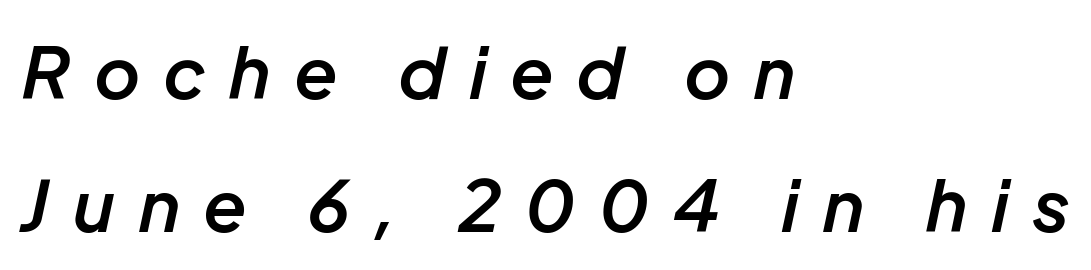
Here the designer chose a conventional face with non-uniform glyph widths. Where is the straight margin? On the left. In terms of weight, the rendering is demibold, just under bold. You could only call the tracking loose — the letters float apart.
